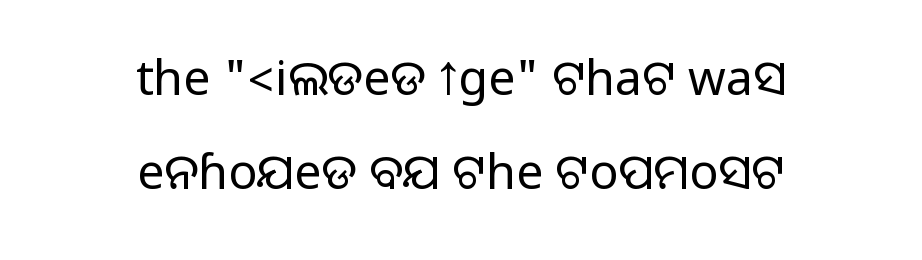
I'd call this a sans setting — the letters go barefoot. Teacher's note: observe the equal gaps on both sides — that is centered alignment. Note the varied advance widths — an 'i' is clearly narrower than an 'm'. What stands out about the letter spacing? Nothing — it is the standard amount.
